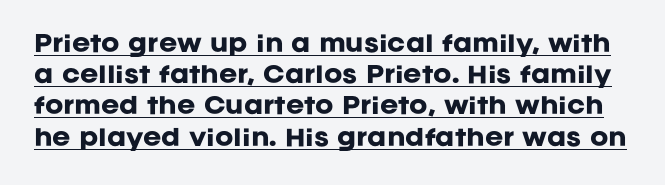
The image shows 22 px bold type, upright; set normal line spacing (1.42x), normal letter spacing, underlined.
